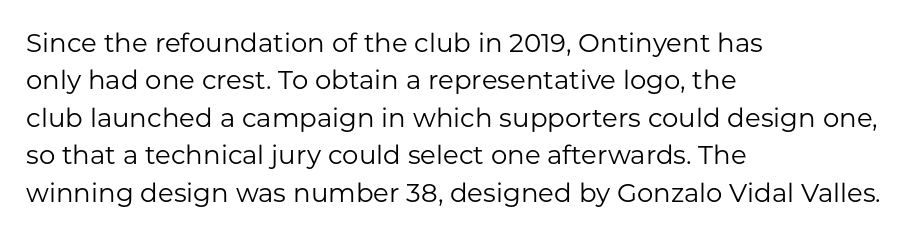
The image shows 26 px text type, upright; set left-aligned, normal line spacing (1.44x), normal letter spacing, not underlined.
